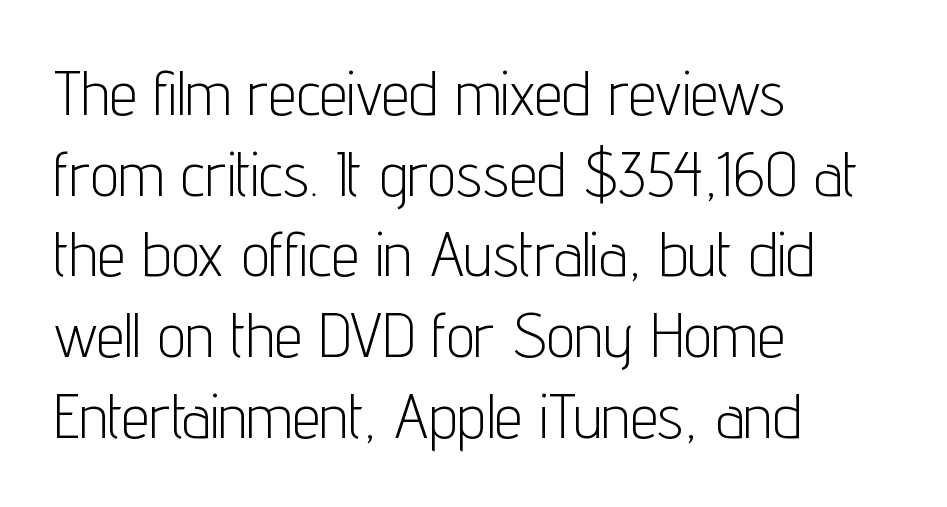
Q: Is the text bold? A: No.
Q: Is the text italic (slanted)? A: No, it is upright.
Q: Is the typeface a serif or a sans-serif typeface? A: Sans-serif.
Q: Is the text underlined? A: No.
Q: How is the paragraph aligned? A: Left-aligned.
Q: Is the spacing between letters normal or unusually wide? A: Normal.
Q: Is the spacing between lines tight, normal or loose? A: Normal.
Q: Width (condensed, normal, or wide)? A: Condensed.
Q: Stroke contrast? A: Low.
Q: x-height? A: Medium.
Q: Monospaced? A: No.
